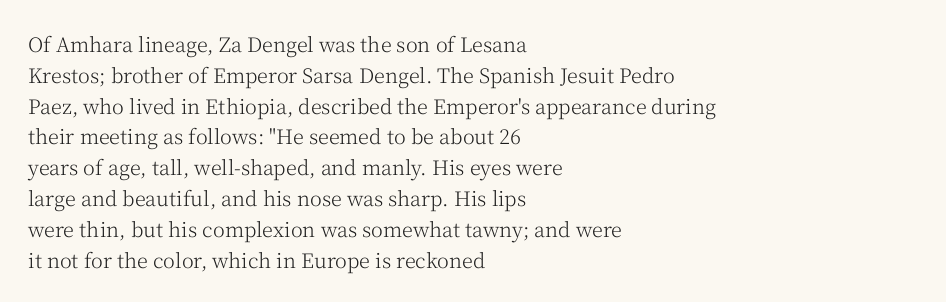
Unmarked baselines from the first word to the last. Between one letter and the next there's only the usual sliver of space. Left-aligned paragraph, ragged on the right. Compared with typical paragraphs, the rows here are spaced about the same. It's the straight-up-and-down kind of type.
